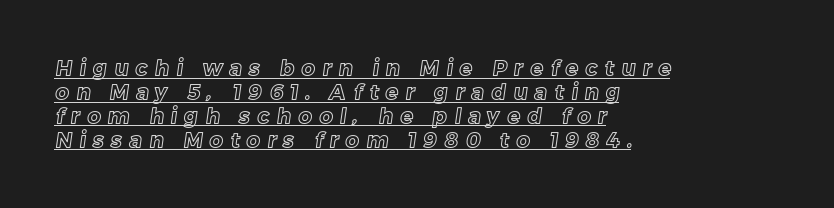
Q: Is the text underlined? A: Yes.
Q: How is the paragraph aligned? A: Left-aligned.
Q: Is the spacing between letters normal or unusually wide? A: Unusually wide.
Q: Is the spacing between lines tight, normal or loose? A: Tight.
